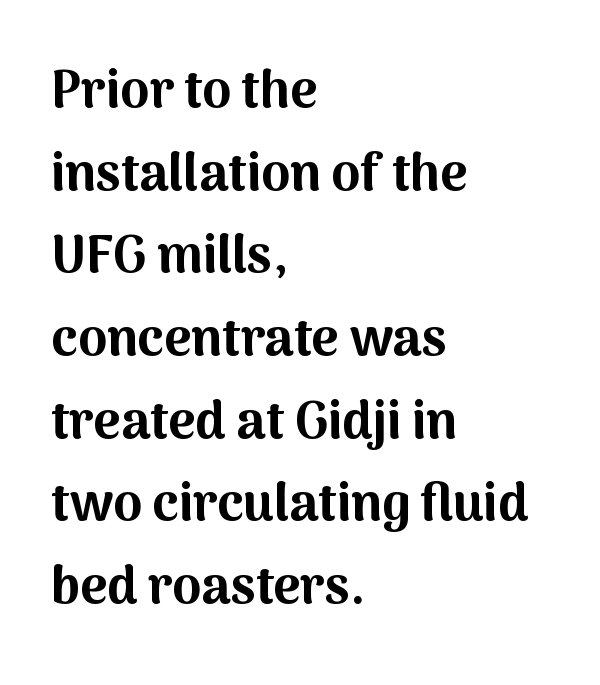
Glyph-to-glyph distance matches everyday printed text. The face used here is a sans, in the tradition of grotesques and geometrics. In terms of posture, this sample is upright. On the weight axis this lands at bold, roughly 700. The foot of each line stays bare and open. The vertical gap from one line to the next is medium.
